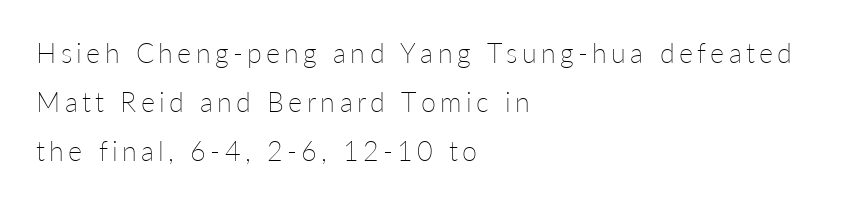
The image shows 27 px text type, upright; set left-aligned, line spacing 1.81x, not underlined.
